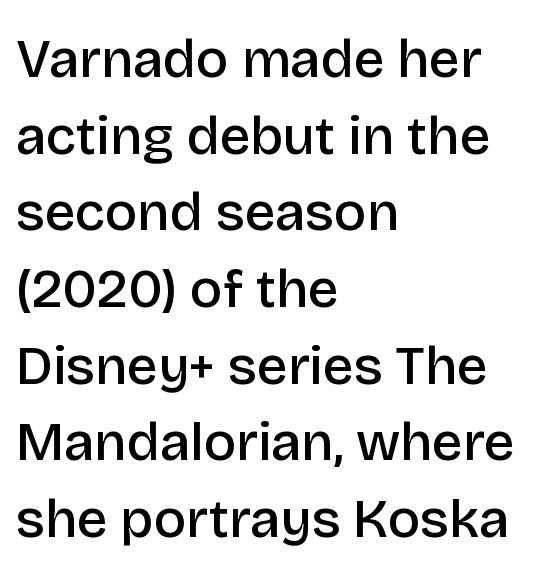
Notice how descenders clear the ascenders below comfortably — that's standard leading. Notice how the stems are strictly vertical — no italics here. Rule under the text: the space is simply empty. Letterform terminals end flat and unadorned throughout the passage. The rendering keeps characters at their native spacing. Stems and bowls a touch heavier than normal — semibold.
